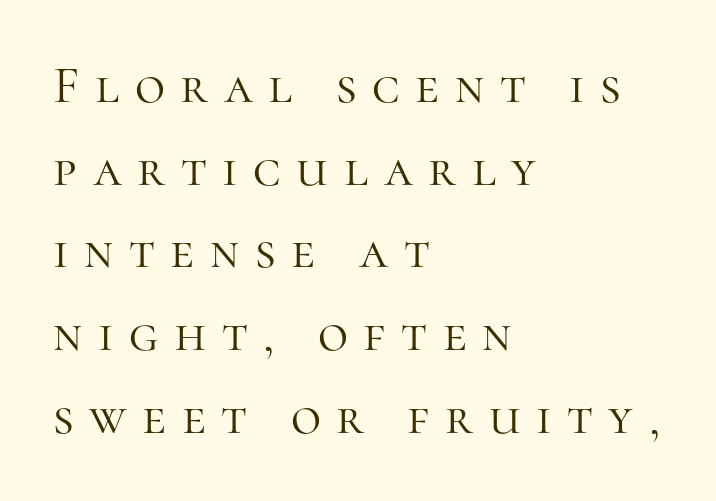
The image shows 52 px light serif type, upright; set left-aligned, normal line spacing (1.59x), unusually wide letter spacing (+0.3 em), not underlined; high stroke contrast and a medium x-height.
